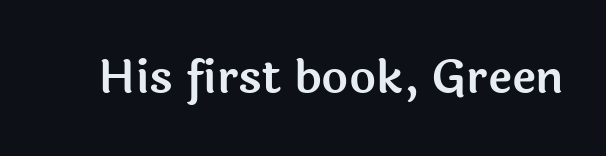
Q: Is the text italic (slanted)? A: No, it is upright.
Q: Is the typeface a serif or a sans-serif typeface? A: Sans-serif.
Q: Is the text underlined? A: No.
Q: Is the spacing between letters normal or unusually wide? A: Normal.
Q: Width (condensed, normal, or wide)? A: Normal.
Q: x-height? A: Medium.
Q: Monospaced? A: No.
